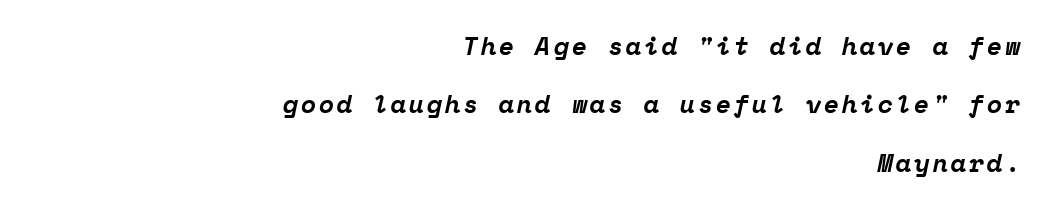
{"italic": "yes", "lean": "right", "slant_degrees": 12, "bold": "yes", "underline": "no", "align": "right", "line_spacing": "loose", "line_spacing_ratio": 2.34, "glyph_px": 25}
